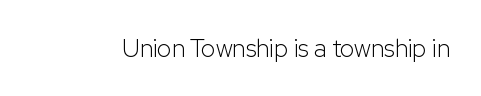
{"italic": "no", "bold": "no", "underline": "no", "letter_spacing": "normal", "letter_spacing_em": 0.0, "glyph_px": 25}
